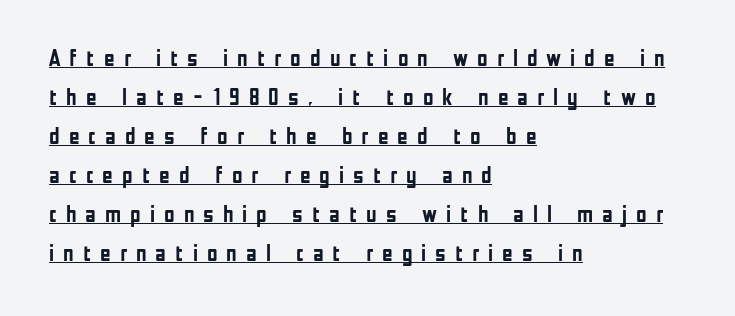
Q: Is the text bold? A: Yes.
Q: Is the text italic (slanted)? A: No, it is upright.
Q: Is the text underlined? A: Yes.
Q: How is the paragraph aligned? A: Left-aligned.
Q: Is the spacing between letters normal or unusually wide? A: Unusually wide.
Q: Is the spacing between lines tight, normal or loose? A: Normal.
